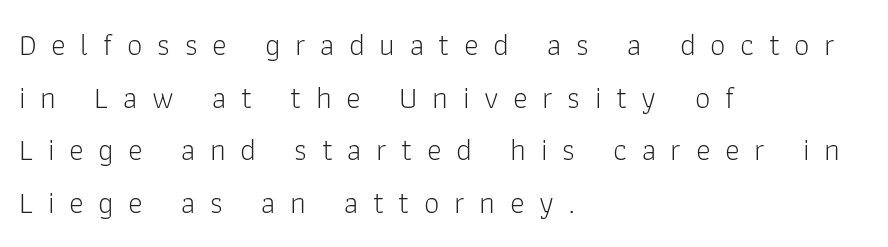
Q: Is the text bold? A: No.
Q: Is the text italic (slanted)? A: No, it is upright.
Q: Is the typeface a serif or a sans-serif typeface? A: Sans-serif.
Q: Is the text underlined? A: No.
Q: How is the paragraph aligned? A: Left-aligned.
Q: Is the spacing between letters normal or unusually wide? A: Unusually wide.
Q: Is the spacing between lines tight, normal or loose? A: Normal.
Q: Width (condensed, normal, or wide)? A: Normal.
Q: Stroke contrast? A: Low.
Q: x-height? A: Medium.
Q: Monospaced? A: No.
